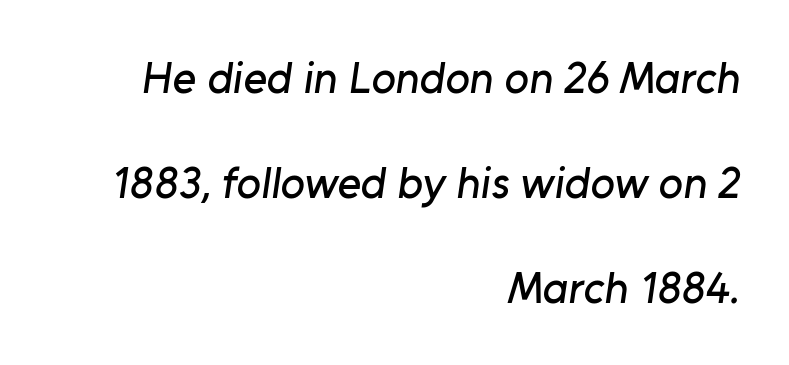
The image shows 45 px sans-serif type; set right-aligned, loose line spacing (2.33x), normal letter spacing, not underlined; low stroke contrast and a medium x-height.
